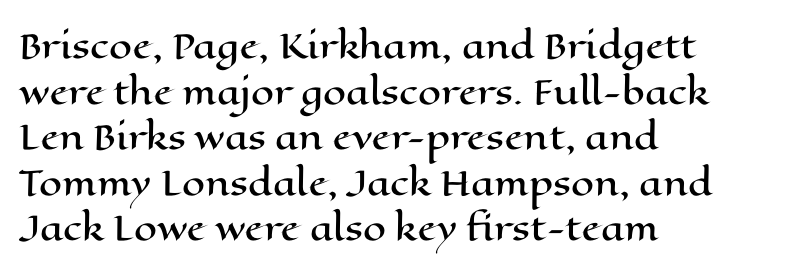
Proportional: the letters do not fall into vertical columns. The zone under the glyphs is completely vacant. The line-height multiplier appears to be the usual default. A classic flush-left, rag-right setting is used for this passage. Rendered with straight, roman letterforms. The passage shown has conventional tracking throughout.
